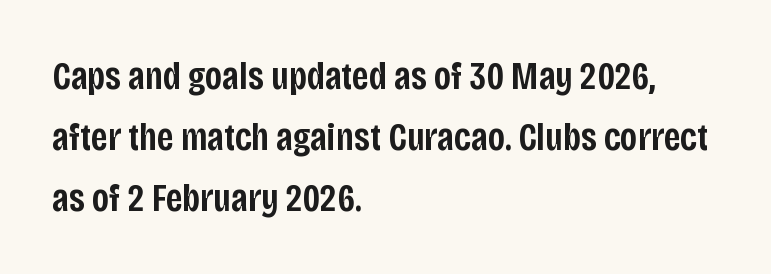
The image shows 39 px semibold, condensed sans-serif type, upright; set left-aligned, normal line spacing (1.56x), normal letter spacing, not underlined; low stroke contrast and a large x-height.
